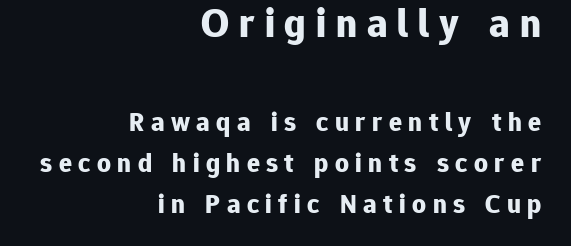
Q: Is the text bold? A: Yes.
Q: Is the text italic (slanted)? A: No, it is upright.
Q: Is the typeface a serif or a sans-serif typeface? A: Sans-serif.
Q: Is the text underlined? A: No.
Q: How is the paragraph aligned? A: Right-aligned.
Q: Is the spacing between letters normal or unusually wide? A: Unusually wide.
Q: Is the spacing between lines tight, normal or loose? A: Normal.
Q: Which block of text is set in a larger size, the first (top) or the second (bottom)? A: The first (top) one.
Q: Width (condensed, normal, or wide)? A: Normal.
Q: Stroke contrast? A: Low.
Q: x-height? A: Medium.
Q: Monospaced? A: No.
